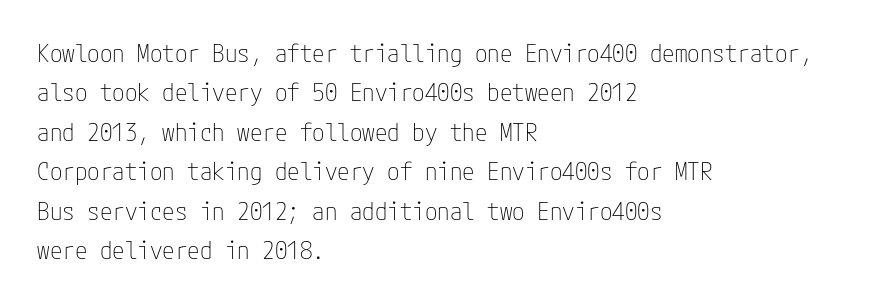
{"italic": "no", "bold": "no", "underline": "no", "align": "left", "line_spacing": "normal", "line_spacing_ratio": 1.58, "letter_spacing": "normal", "letter_spacing_em": 0.0, "glyph_px": 25}
